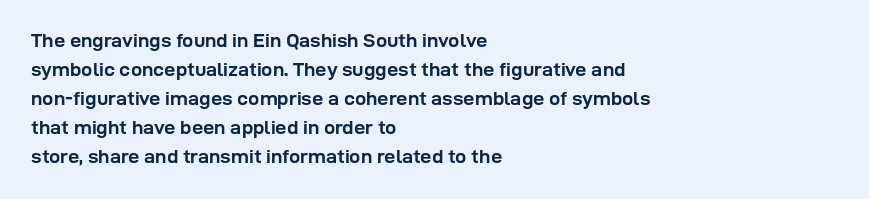
Style check: upright. The block of text has a typical density, with ordinary space between rows. The words here are not underlined. The paragraph shown leans on its left margin. The gaps between neighbouring characters are ordinary and unremarkable.
